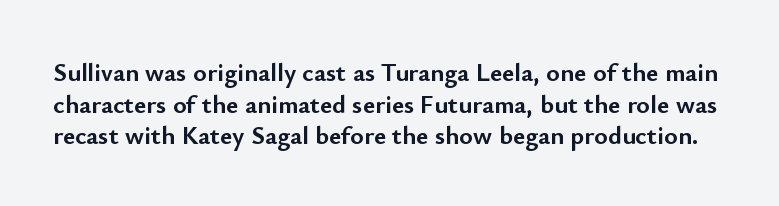
A typesetter would call this zero additional tracking. Students, this is bold: see how much ink each stroke carries. The strip under each line holds only bare page. Rendered with straight, roman letterforms.
